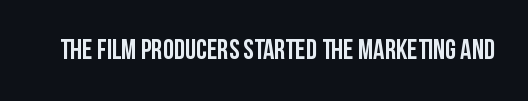
{"serif": "no", "italic": "no", "width": "condensed", "stroke_contrast": "low", "x_height": "large", "monospaced": "no", "underline": "no", "letter_spacing": "normal", "letter_spacing_em": 0.0, "glyph_px": 28}
